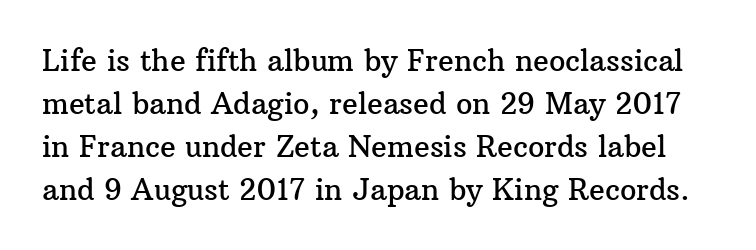
The image shows 29 px serif type, upright; set normal line spacing (1.48x), normal letter spacing, not underlined; medium stroke contrast and a medium x-height.
